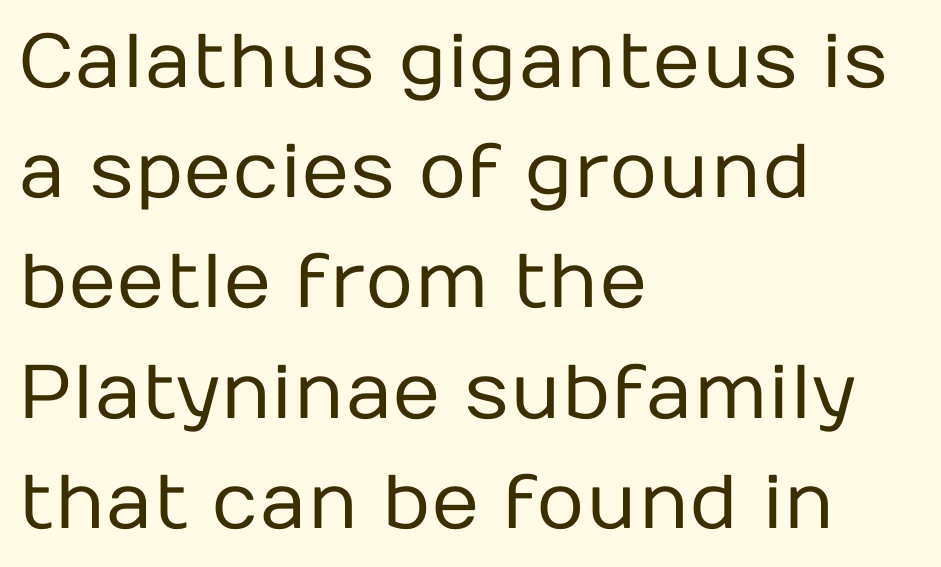
In terms of leading, this rendering sits right in the middle. This sample is left-justified, so line endings fall wherever the words run out. What stands out about the letter spacing? Nothing — it is the standard amount. Characters remain perfectly vertical along every line. Do the characters align in a grid? No, the font is proportional. No chunkiness to these letters — they're not bold.
